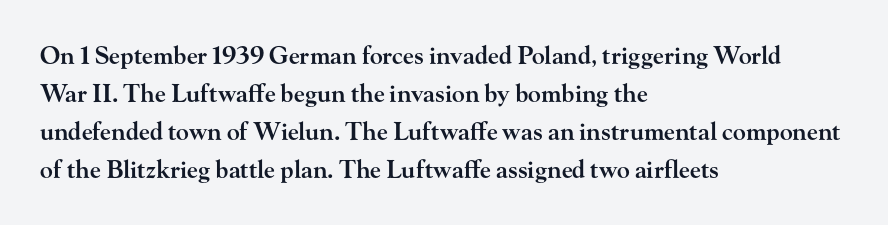
The image shows 24 px text type, upright; set left-aligned, normal line spacing (1.58x), normal letter spacing, not underlined.
